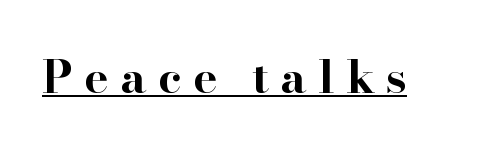
As a designer I'd log this as weight 700, bold. Letterform terminals end in serifs throughout the passage. Between one letter and the next there's a generous, obvious gap. Characters remain perfectly vertical along every line.
